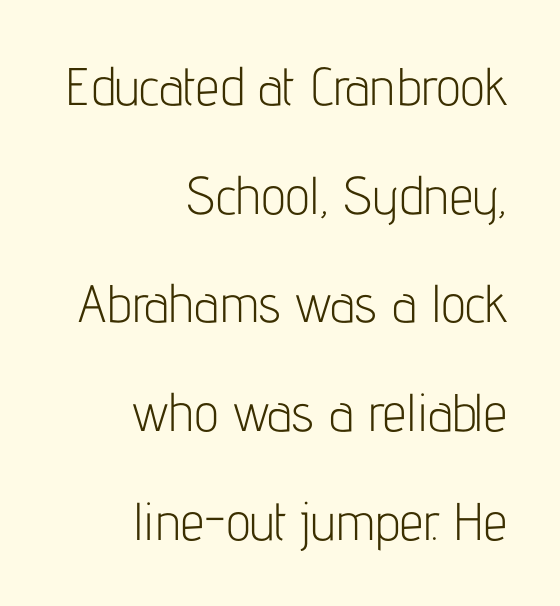
The image shows 53 px light, condensed sans-serif type, upright; set right-aligned, loose line spacing (2.05x), normal letter spacing, not underlined; low stroke contrast and a medium x-height.
